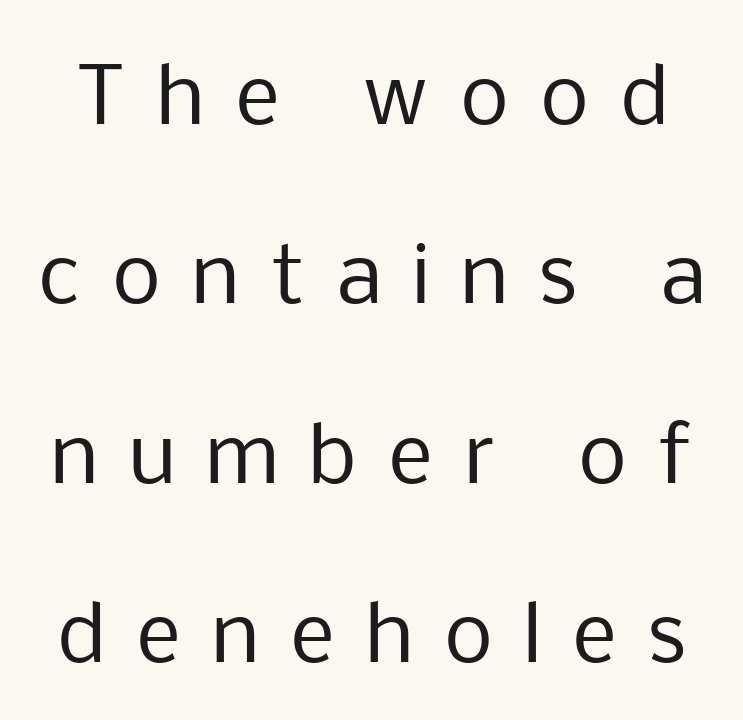
{"serif": "no", "italic": "no", "bold": "no", "weight": "regular", "width": "normal", "stroke_contrast": "low", "x_height": "medium", "monospaced": "no", "underline": "no", "line_spacing": "loose", "line_spacing_ratio": 2.3, "letter_spacing": "wide", "letter_spacing_em": 0.4, "glyph_px": 78}
